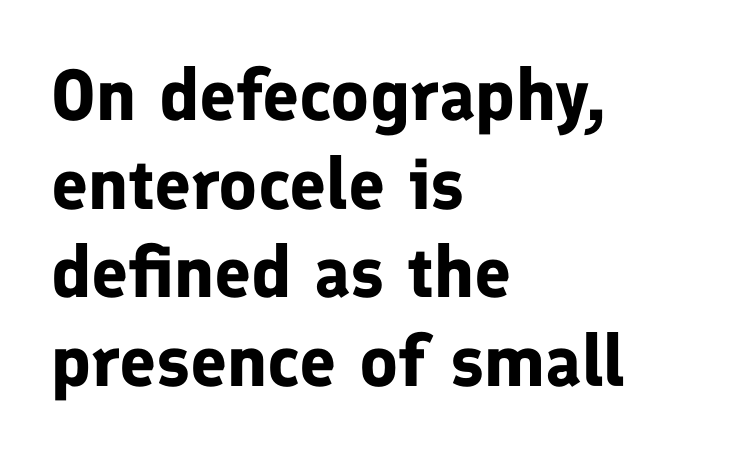
Varying glyph widths throughout — classic text-font behaviour. Is the letter spacing exaggerated? No — it looks like the ordinary default. Notice how the stems are strictly vertical — no italics here. Descender tails drop into unmarked territory. Teacher's note: observe the even left margin — that is flush-left alignment. A full-strength bold gives these letters their thick strokes.
